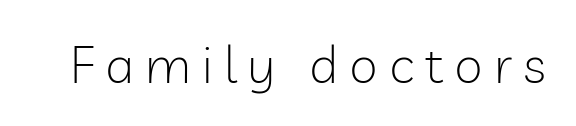
Q: Is the text bold? A: No.
Q: Is the text italic (slanted)? A: No, it is upright.
Q: Is the typeface a serif or a sans-serif typeface? A: Sans-serif.
Q: Is the text underlined? A: No.
Q: Is the spacing between letters normal or unusually wide? A: Unusually wide.
Q: Width (condensed, normal, or wide)? A: Normal.
Q: Stroke contrast? A: Low.
Q: x-height? A: Medium.
Q: Monospaced? A: No.
